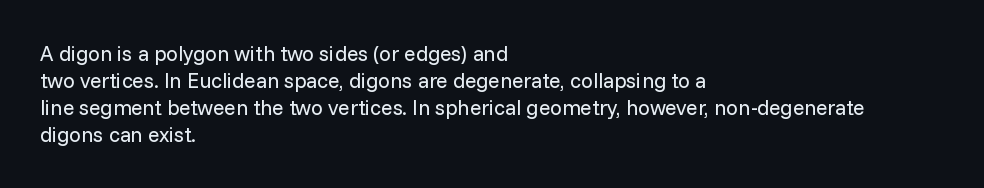
Q: Is the text bold? A: No.
Q: Is the text italic (slanted)? A: No, it is upright.
Q: Is the text underlined? A: No.
Q: How is the paragraph aligned? A: Left-aligned.
Q: Is the spacing between letters normal or unusually wide? A: Normal.
Q: Is the spacing between lines tight, normal or loose? A: Normal.
